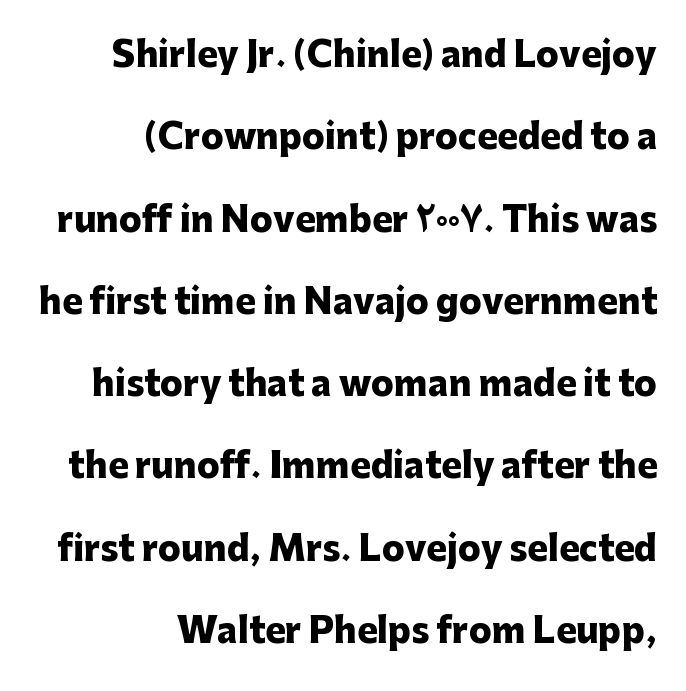
Is this a fixed-width face? No — the glyphs have proportional, varying widths. Where is the straight margin? On the right. Examine the stroke ends and you'll find no serifs. You could call the tracking neutral — neither tight nor loose. What's the leading like? Stretched, with rows far apart.
